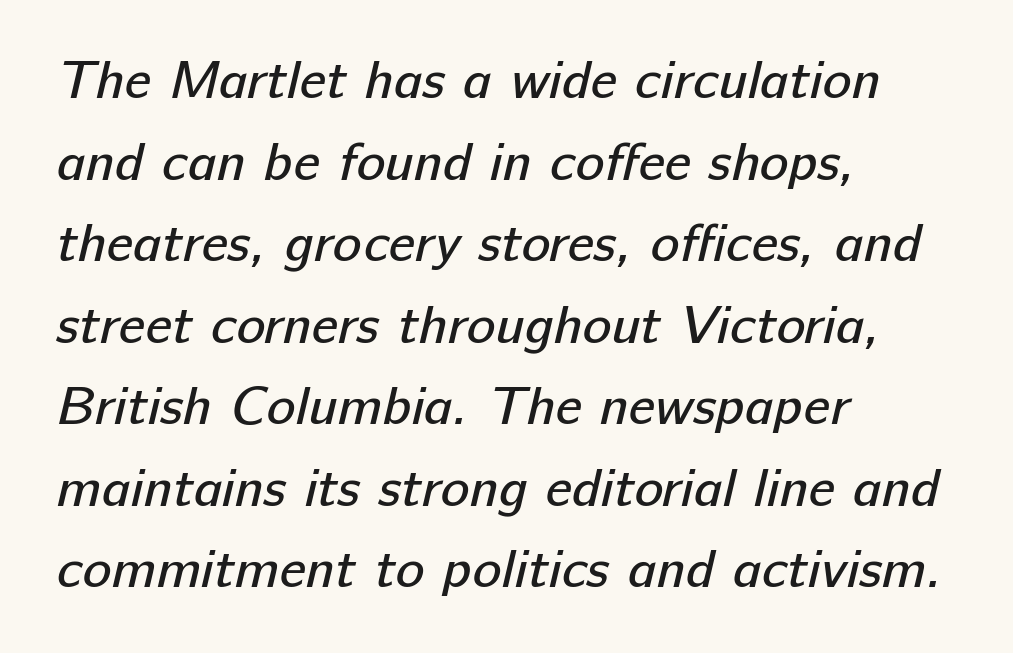
The image shows 54 px regular-weight sans-serif type; set left-aligned, normal line spacing (1.51x), normal letter spacing, not underlined; low stroke contrast and a medium x-height.
